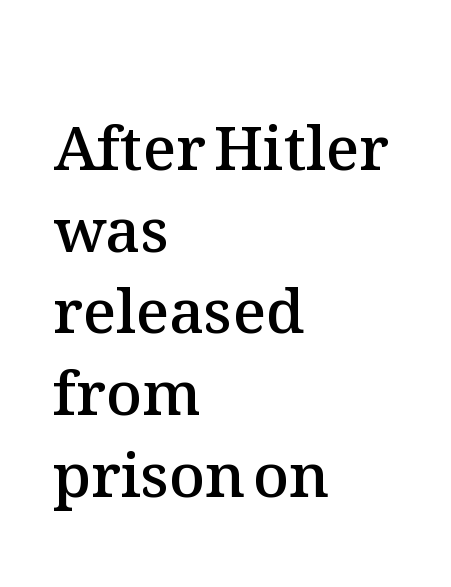
The lines in this sample share a left origin and differ only in where they stop. The line-height multiplier appears to be the usual default. Varying glyph widths throughout — classic text-font behaviour. These lines keep a tight, regular rhythm from letter to letter. Plain, unruled lines of type. Firm but not heavy-handed strokes: this text is semibold.
